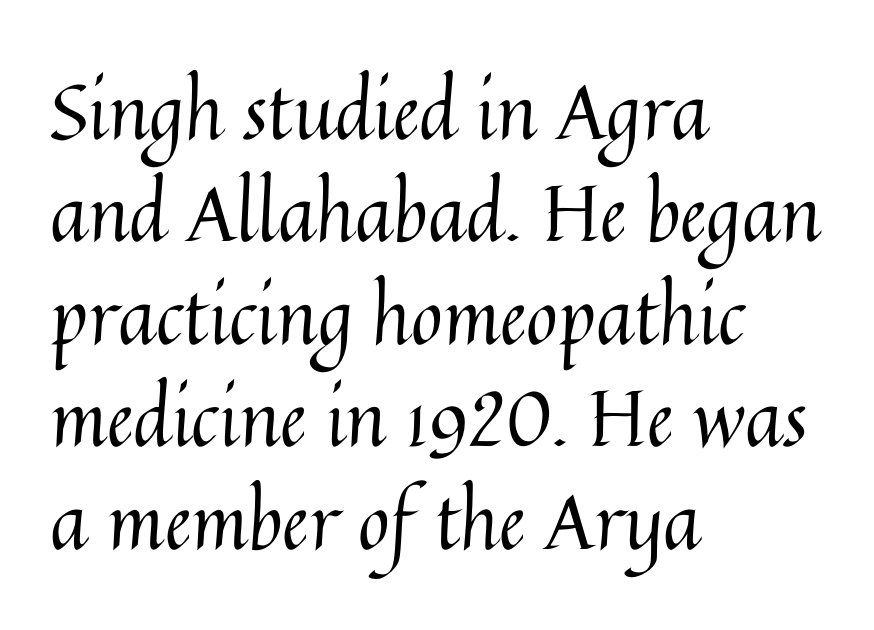
Weight: in the light-to-regular range. Notice how the passage keeps a crisp vertical edge on the left only. Characters follow at the spacing the type designer built in. You could not count columns in this text — the font is proportionally spaced. A bare baseline throughout the passage.
